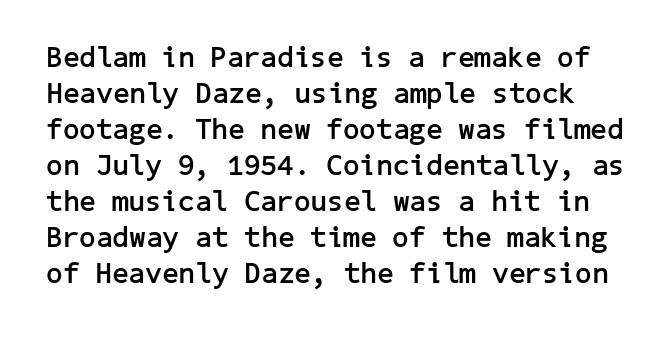
The image shows 29 px semibold sans-serif type, upright; set line spacing 1.24x, normal letter spacing, not underlined; low stroke contrast and a medium x-height.
